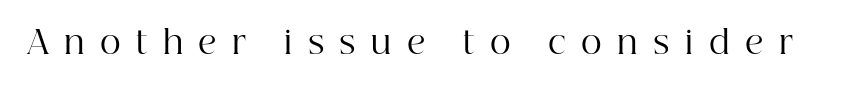
Style check: upright. You could not count columns in this text — the font is proportionally spaced. The gap between lines stays unmarked. The designer went with a serif here, giving each stem small feet. There is plenty of visible air inserted between adjacent glyphs.
